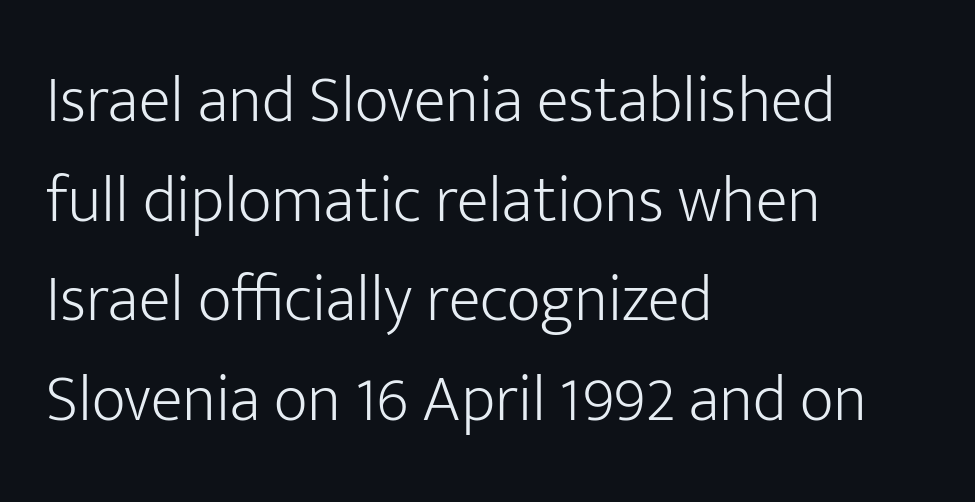
{"serif": "no", "italic": "no", "bold": "no", "weight": "light", "width": "normal", "stroke_contrast": "low", "x_height": "medium", "monospaced": "no", "underline": "no", "align": "left", "line_spacing": "normal", "line_spacing_ratio": 1.51, "letter_spacing": "normal", "letter_spacing_em": 0.0, "glyph_px": 66}
